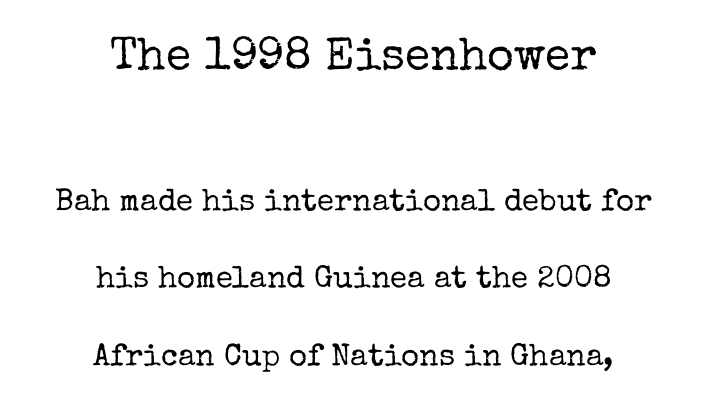
{"serif": "yes", "italic": "no", "bold": "no", "weight": "regular", "width": "normal", "stroke_contrast": "low", "x_height": "medium", "monospaced": "no", "underline": "no", "align": "center", "line_spacing": "loose", "line_spacing_ratio": 2.5, "letter_spacing": "normal", "letter_spacing_em": 0.0, "larger_block": "first", "size_ratio": 1.48, "glyph_px": 46}
